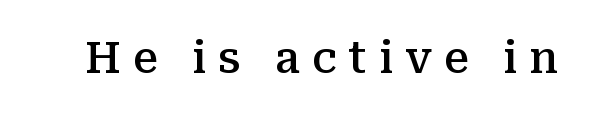
A bare baseline throughout the passage. What stands out about the letter spacing? Its width — letters are far apart. Ascenders rise straight up at ninety degrees. The text was rendered using a seriffed face with decorative stroke endings. Stems and bowls a touch heavier than normal — semibold.
